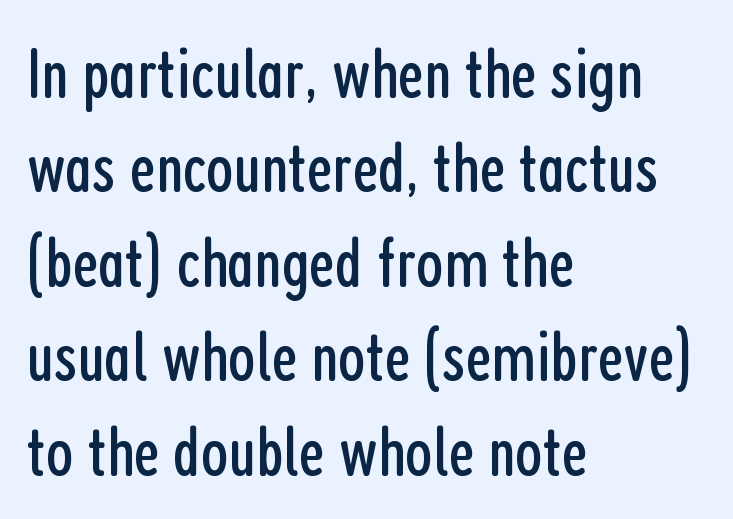
The image shows 71 px regular-weight, condensed sans-serif type, upright; set left-aligned, normal line spacing (1.33x), normal letter spacing, not underlined; low stroke contrast and a medium x-height.
